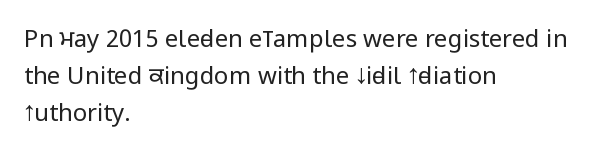
Q: Is the text bold? A: No.
Q: Is the text italic (slanted)? A: No, it is upright.
Q: Is the text underlined? A: No.
Q: How is the paragraph aligned? A: Left-aligned.
Q: Is the spacing between letters normal or unusually wide? A: Normal.
Q: Is the spacing between lines tight, normal or loose? A: Normal.
